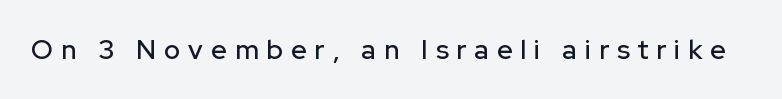
Q: Is the text italic (slanted)? A: No, it is upright.
Q: Is the text underlined? A: No.
Q: Is the spacing between letters normal or unusually wide? A: Unusually wide.
